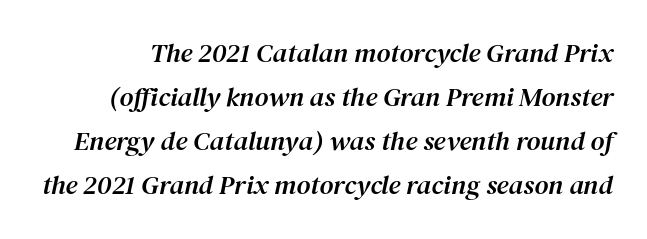
{"italic": "yes", "lean": "right", "slant_degrees": 12, "underline": "no", "line_spacing": "normal", "line_spacing_ratio": 1.63, "letter_spacing": "normal", "letter_spacing_em": 0.0, "glyph_px": 27}
